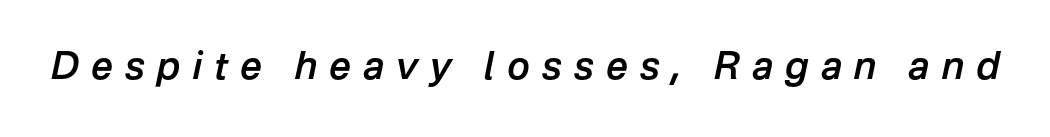
{"italic": "yes", "lean": "right", "slant_degrees": 12, "bold": "semi", "weight": "semibold", "width": "normal", "stroke_contrast": "low", "x_height": "medium", "monospaced": "no", "underline": "no", "letter_spacing": "wide", "letter_spacing_em": 0.32, "glyph_px": 38}
